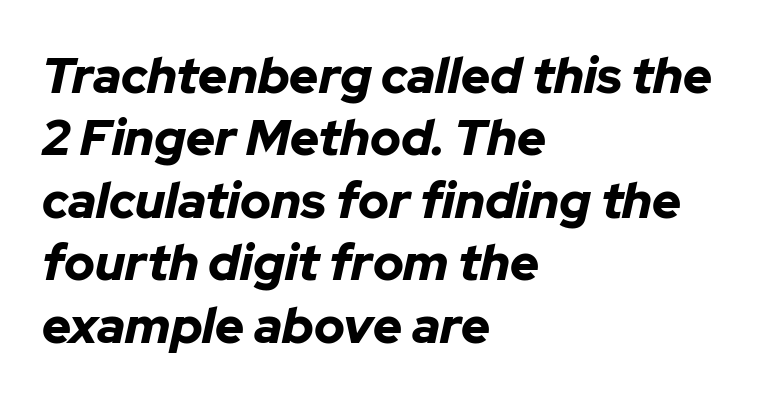
Q: Is the text bold? A: Yes.
Q: Is the text italic (slanted)? A: Yes, it leans right by about 12 degrees.
Q: Is the text underlined? A: No.
Q: How is the paragraph aligned? A: Left-aligned.
Q: Is the spacing between letters normal or unusually wide? A: Normal.
Q: Is the spacing between lines tight, normal or loose? A: Normal.
Q: Width (condensed, normal, or wide)? A: Normal.
Q: Stroke contrast? A: Low.
Q: x-height? A: Medium.
Q: Monospaced? A: No.
